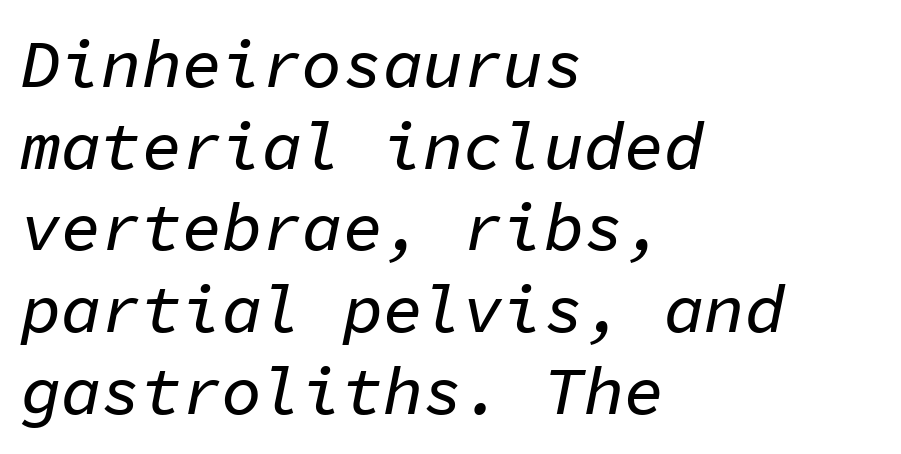
The image shows 67 px text type, italic (leaning right), monospaced; set left-aligned, line spacing 1.22x, normal letter spacing, not underlined; low stroke contrast and a medium x-height.
